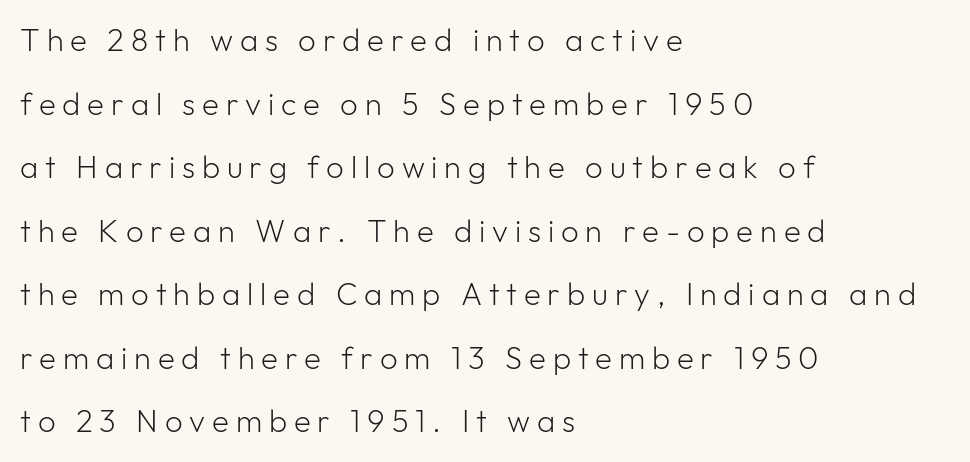
Q: Is the text bold? A: No.
Q: Is the text italic (slanted)? A: No, it is upright.
Q: Is the typeface a serif or a sans-serif typeface? A: Sans-serif.
Q: Is the text underlined? A: No.
Q: How is the paragraph aligned? A: Left-aligned.
Q: Is the spacing between letters normal or unusually wide? A: Unusually wide.
Q: Is the spacing between lines tight, normal or loose? A: Loose.
Q: Width (condensed, normal, or wide)? A: Normal.
Q: Stroke contrast? A: Low.
Q: x-height? A: Medium.
Q: Monospaced? A: No.
